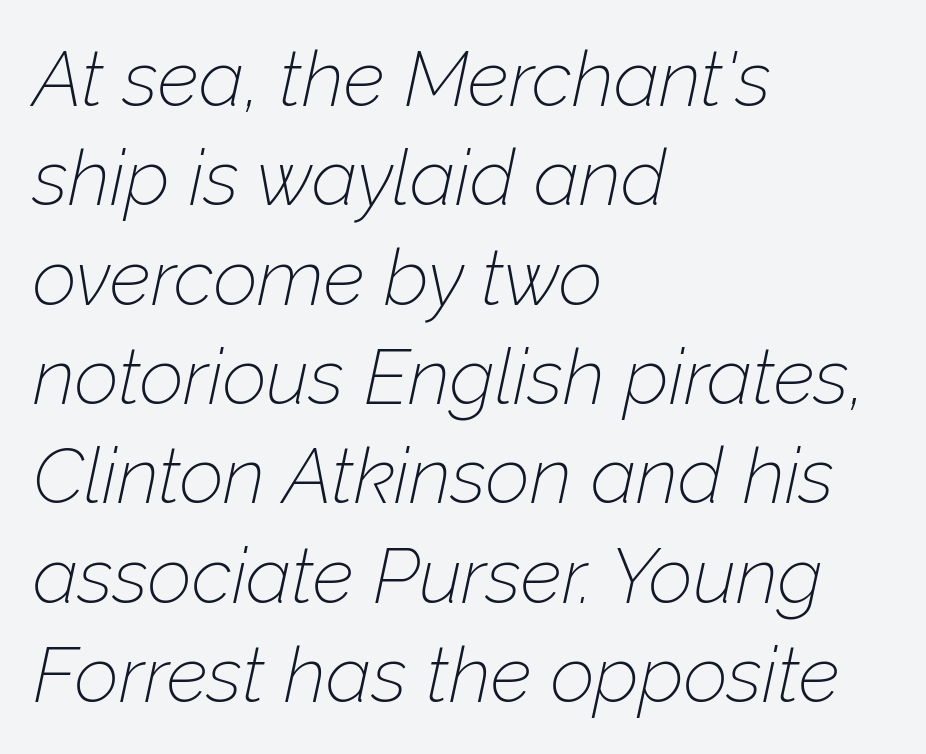
The image shows 77 px thin type, italic (leaning right); set left-aligned, normal line spacing (1.29x), normal letter spacing, not underlined; low stroke contrast and a medium x-height.
